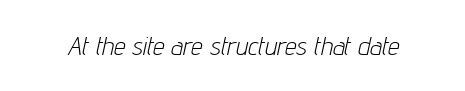
Caption: standard tracking, unaltered. Italic: yes, the glyphs are oblique. Ink coverage per letter is moderate at most. No word sits above an underline.
